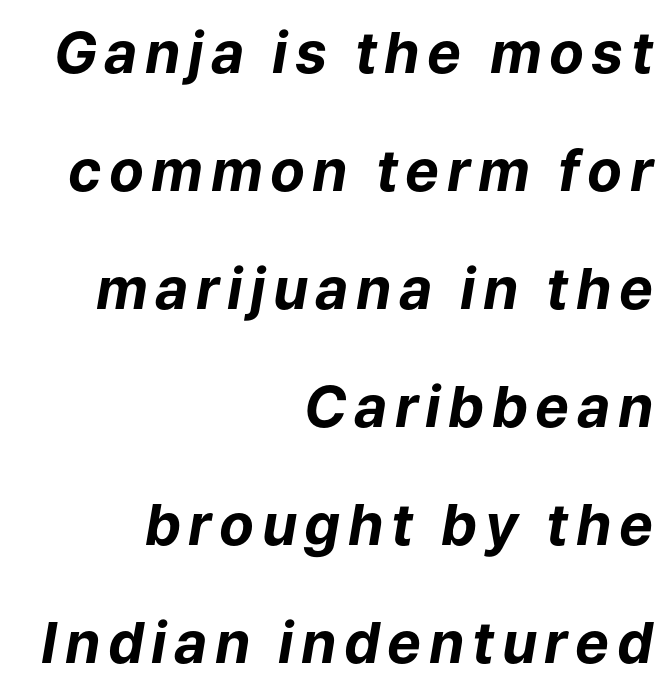
Q: Is the text bold? A: Yes.
Q: Is the text italic (slanted)? A: Yes, it leans right by about 9 degrees.
Q: Is the text underlined? A: No.
Q: How is the paragraph aligned? A: Right-aligned.
Q: Is the spacing between lines tight, normal or loose? A: Loose.
Q: Width (condensed, normal, or wide)? A: Normal.
Q: Stroke contrast? A: Low.
Q: x-height? A: Medium.
Q: Monospaced? A: No.
